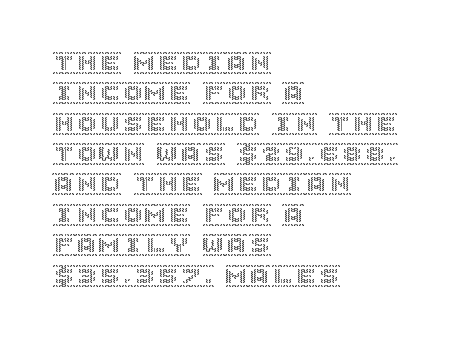
Q: Is the text italic (slanted)? A: No, it is upright.
Q: Is the text underlined? A: No.
Q: How is the paragraph aligned? A: Left-aligned.
Q: Is the spacing between letters normal or unusually wide? A: Normal.
Q: Is the spacing between lines tight, normal or loose? A: Normal.
